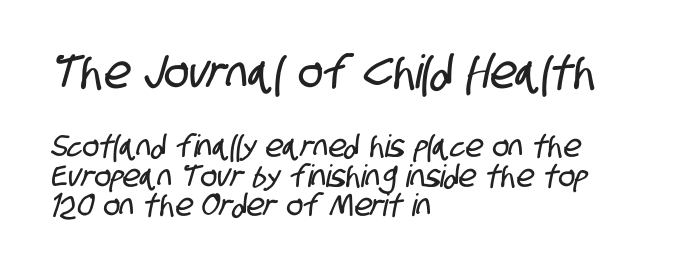
The image shows 46 px condensed sans-serif type; set left-aligned, tight line spacing (0.96x), normal letter spacing, not underlined; the first (top) block is 1.48x larger; low stroke contrast and a large x-height.
